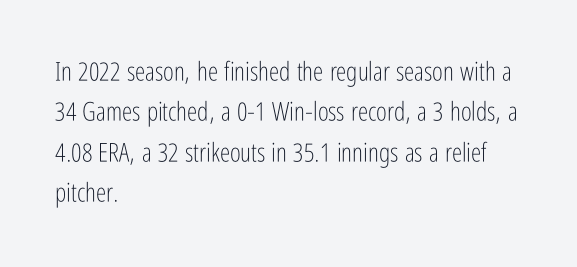
{"italic": "no", "bold": "no", "underline": "no", "align": "left", "line_spacing": "normal", "line_spacing_ratio": 1.55, "letter_spacing": "normal", "letter_spacing_em": 0.0, "glyph_px": 26}
